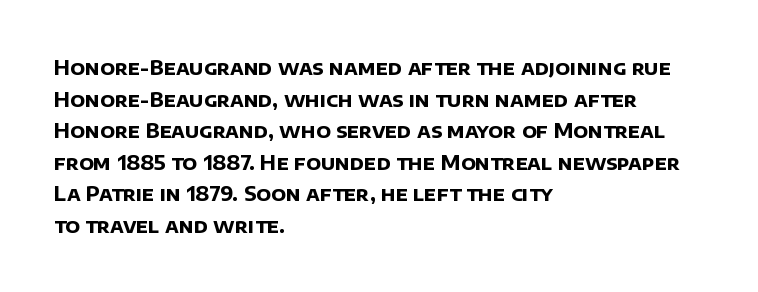
Q: Is the text bold? A: Yes.
Q: Is the text underlined? A: No.
Q: How is the paragraph aligned? A: Left-aligned.
Q: Is the spacing between letters normal or unusually wide? A: Normal.
Q: Is the spacing between lines tight, normal or loose? A: Normal.
